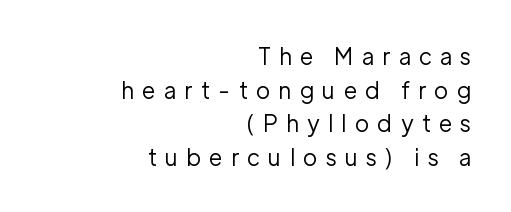
Q: Is the text bold? A: No.
Q: Is the text italic (slanted)? A: No, it is upright.
Q: Is the text underlined? A: No.
Q: How is the paragraph aligned? A: Right-aligned.
Q: Is the spacing between letters normal or unusually wide? A: Unusually wide.
Q: Is the spacing between lines tight, normal or loose? A: Normal.
